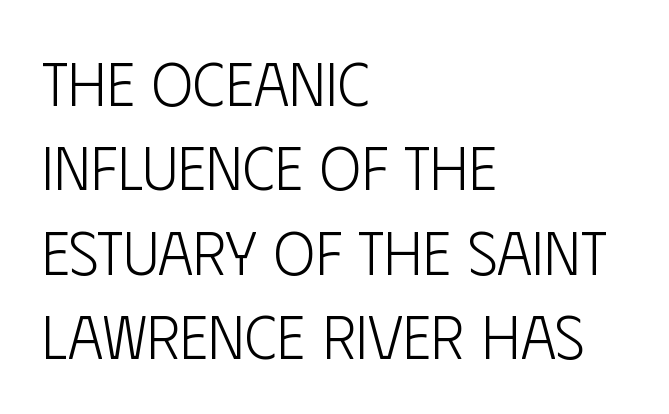
{"serif": "no", "italic": "no", "bold": "no", "weight": "light", "width": "condensed", "stroke_contrast": "low", "x_height": "large", "monospaced": "no", "underline": "no", "align": "left", "line_spacing": "normal", "line_spacing_ratio": 1.36, "letter_spacing": "normal", "letter_spacing_em": 0.0, "glyph_px": 62}
